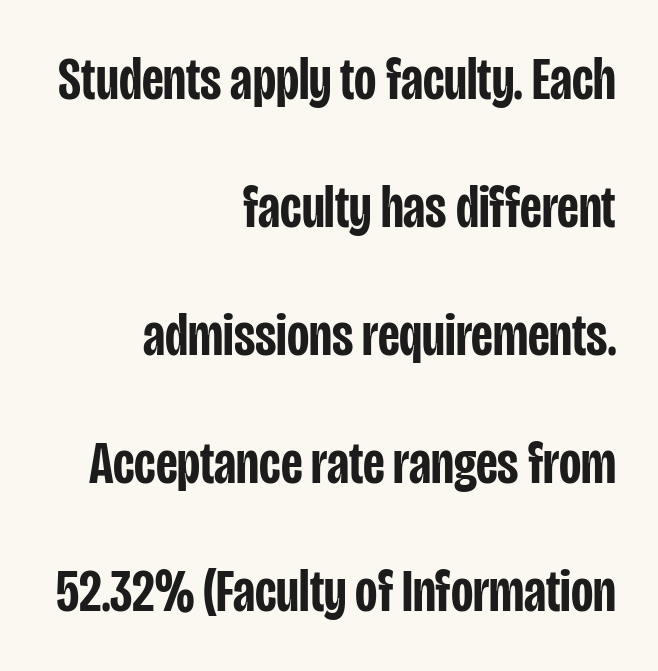
Q: Is the text bold? A: Semi-bold.
Q: Is the text italic (slanted)? A: No, it is upright.
Q: Is the typeface a serif or a sans-serif typeface? A: Sans-serif.
Q: Is the text underlined? A: No.
Q: How is the paragraph aligned? A: Right-aligned.
Q: Is the spacing between letters normal or unusually wide? A: Normal.
Q: Is the spacing between lines tight, normal or loose? A: Loose.
Q: Width (condensed, normal, or wide)? A: Condensed.
Q: Stroke contrast? A: Low.
Q: x-height? A: Large.
Q: Monospaced? A: No.
